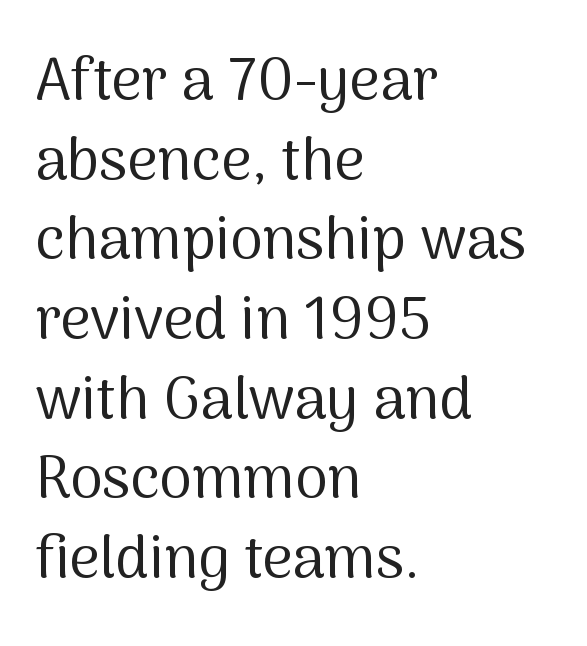
This sample uses an upright cut, with every glyph sitting square on the baseline. Descenders are the only things crossing below the line. How would I describe the line gaps? Plain and ordinary. Notice how the passage keeps a crisp vertical edge on the left only.
